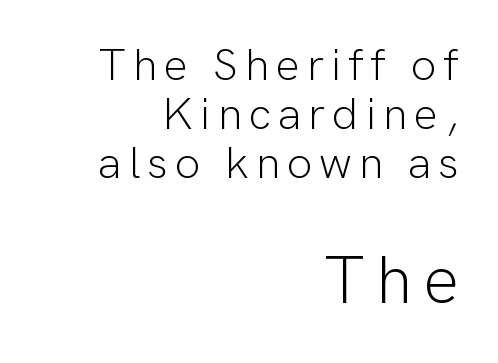
Q: Is the text bold? A: No.
Q: Is the text italic (slanted)? A: No, it is upright.
Q: Is the typeface a serif or a sans-serif typeface? A: Sans-serif.
Q: Is the text underlined? A: No.
Q: How is the paragraph aligned? A: Right-aligned.
Q: Is the spacing between lines tight, normal or loose? A: Tight.
Q: Which block of text is set in a larger size, the first (top) or the second (bottom)? A: The second (bottom) one.
Q: Width (condensed, normal, or wide)? A: Normal.
Q: Stroke contrast? A: Low.
Q: x-height? A: Medium.
Q: Monospaced? A: No.
